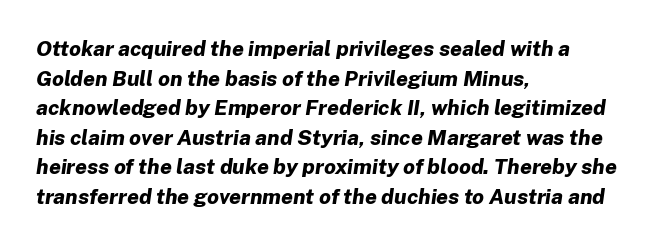
The image shows 21 px bold type, italic (leaning right); set left-aligned, normal line spacing (1.41x), normal letter spacing, not underlined.
